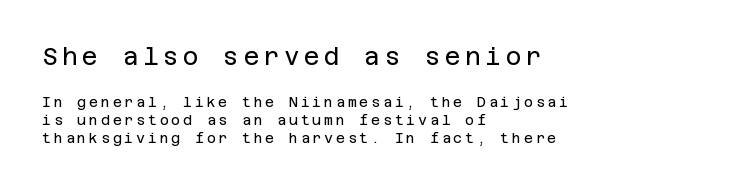
The paragraph shown leans on its left margin. The space between consecutive lines is moderate. Designer's note — italics off, roman on. Heft: none added — not bold.
